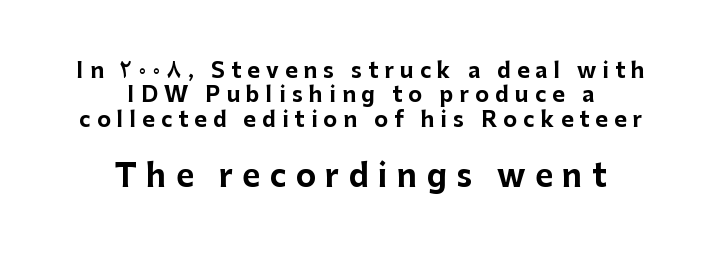
The image shows 31 px bold sans-serif type, upright; set centered, line spacing 1.16x, unusually wide letter spacing (+0.3 em), not underlined; the second (bottom) block is 1.48x larger; low stroke contrast and a medium x-height.
